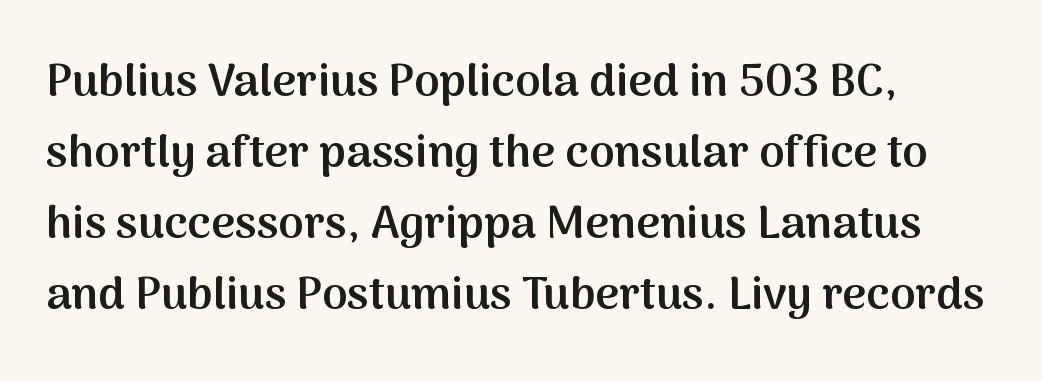
Between one letter and the next there's only the usual sliver of space. Baseline-to-baseline distance is the conventional proportion of letter height. Type without underlining. Tall strokes in this sample are plumb rather than angled. Varying glyph widths throughout — classic text-font behaviour.
